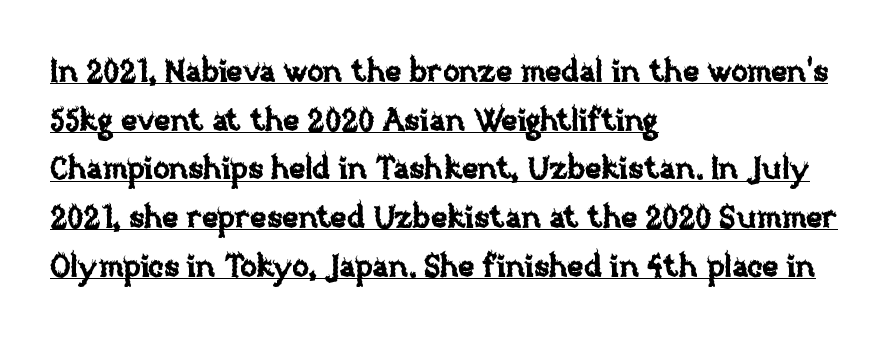
The image shows 31 px text type, upright; set left-aligned, normal line spacing (1.57x), normal letter spacing, underlined; low stroke contrast and a large x-height.
